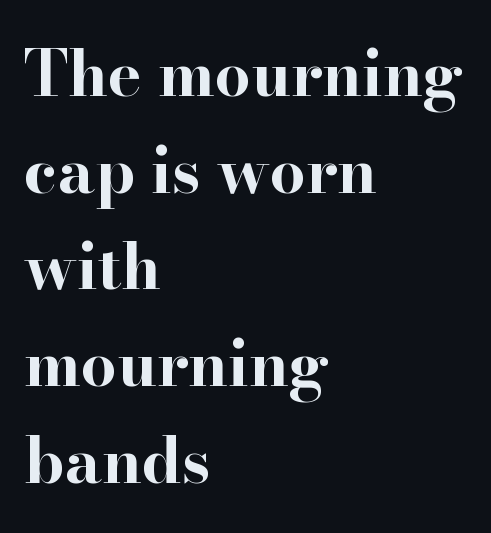
The typeface chosen for these lines features serifs. The horizontal fit of the characters is conventional and even. A full-strength bold gives these letters their thick strokes. Is there any slant? The stems are plumb. The ragged edge is on the right, which tells us the setting is flush left. The designer left line spacing at the default.
